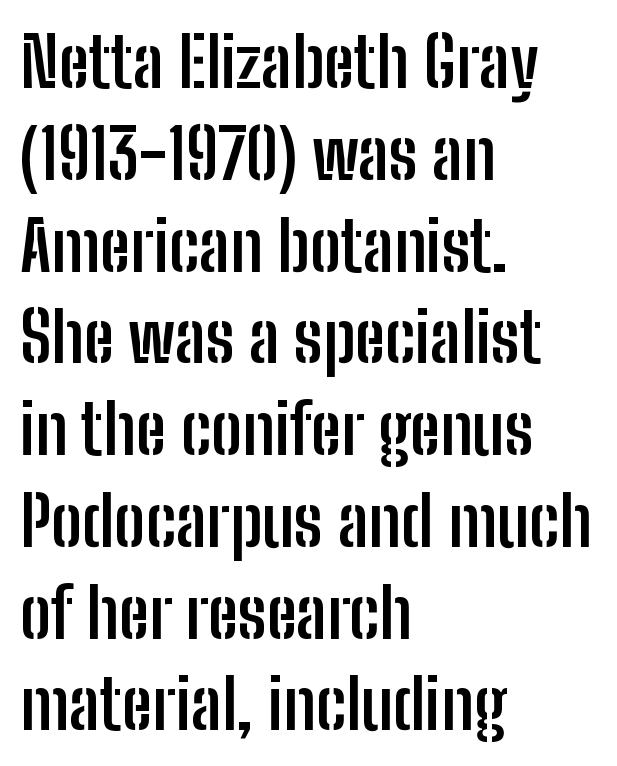
This rendering uses left alignment, leaving the right contour irregular. A normal amount of white space separates one row of letters from the next. Strokes here are thick enough to call this a true bold. Proportional: the letters do not fall into vertical columns.
